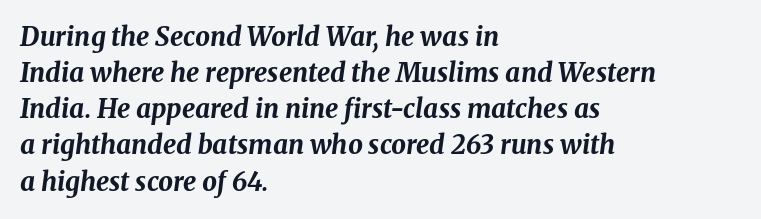
The image shows 26 px bold type, italic (leaning right); set left-aligned, normal line spacing (1.39x), normal letter spacing, not underlined.
